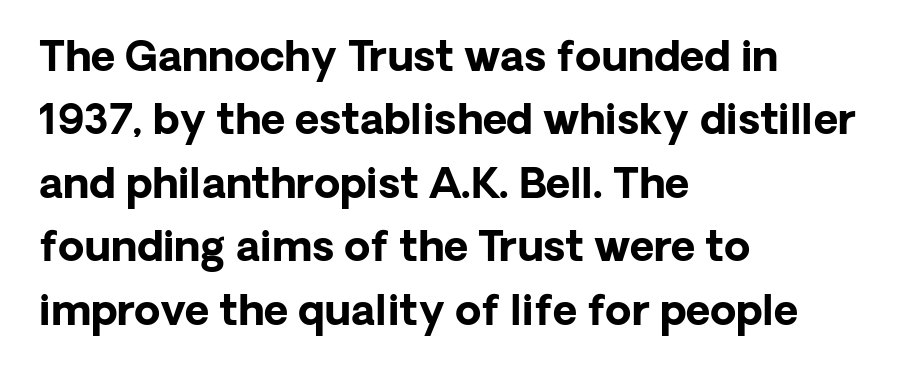
Pretty heavy lettering here — definitely bold. Leading: standard. The compositor pushed each line to the left boundary. Italic? Not at all — the glyphs are vertical. A typesetter would label this face a sans.
